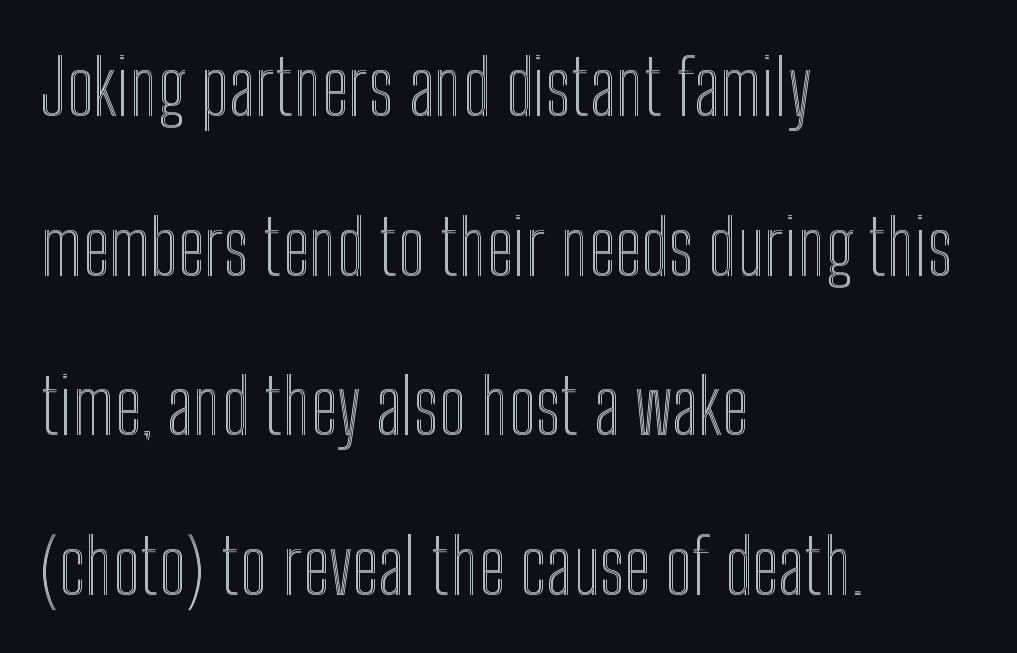
{"italic": "no", "width": "condensed", "x_height": "medium", "monospaced": "no", "underline": "no", "align": "left", "line_spacing": "loose", "line_spacing_ratio": 2.1, "letter_spacing": "normal", "letter_spacing_em": 0.0, "glyph_px": 76}
